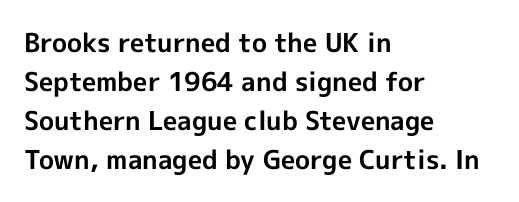
Q: Is the text bold? A: Yes.
Q: Is the text italic (slanted)? A: No, it is upright.
Q: Is the text underlined? A: No.
Q: How is the paragraph aligned? A: Left-aligned.
Q: Is the spacing between letters normal or unusually wide? A: Normal.
Q: Is the spacing between lines tight, normal or loose? A: Normal.
